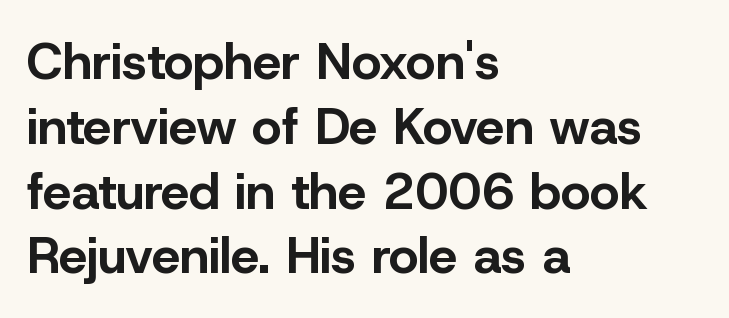
Q: Is the text bold? A: Yes.
Q: Is the text italic (slanted)? A: No, it is upright.
Q: Is the typeface a serif or a sans-serif typeface? A: Sans-serif.
Q: Is the text underlined? A: No.
Q: How is the paragraph aligned? A: Left-aligned.
Q: Is the spacing between letters normal or unusually wide? A: Normal.
Q: Is the spacing between lines tight, normal or loose? A: Normal.
Q: Width (condensed, normal, or wide)? A: Normal.
Q: Stroke contrast? A: Low.
Q: x-height? A: Medium.
Q: Monospaced? A: No.
